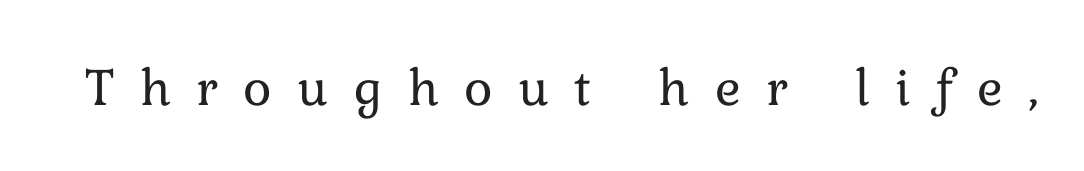
The image shows 54 px regular-weight type, upright; set unusually wide letter spacing (+0.47 em), not underlined; low stroke contrast and a medium x-height.
